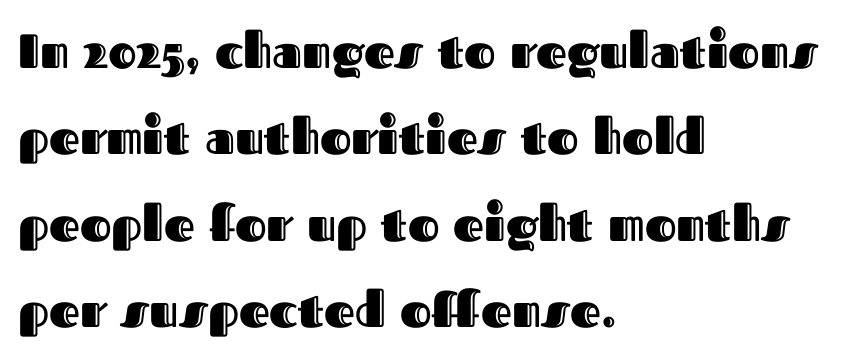
{"italic": "no", "width": "normal", "x_height": "medium", "monospaced": "no", "underline": "no", "align": "left", "line_spacing_ratio": 1.8, "letter_spacing": "normal", "letter_spacing_em": 0.0, "glyph_px": 48}
